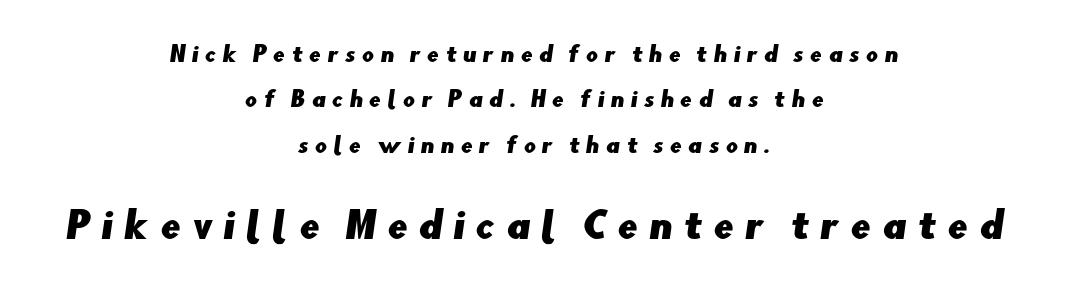
The image shows 36 px sans-serif type; set centered, loose line spacing (2.16x), unusually wide letter spacing (+0.3 em), not underlined; the second (bottom) block is 1.71x larger; low stroke contrast and a small x-height.
